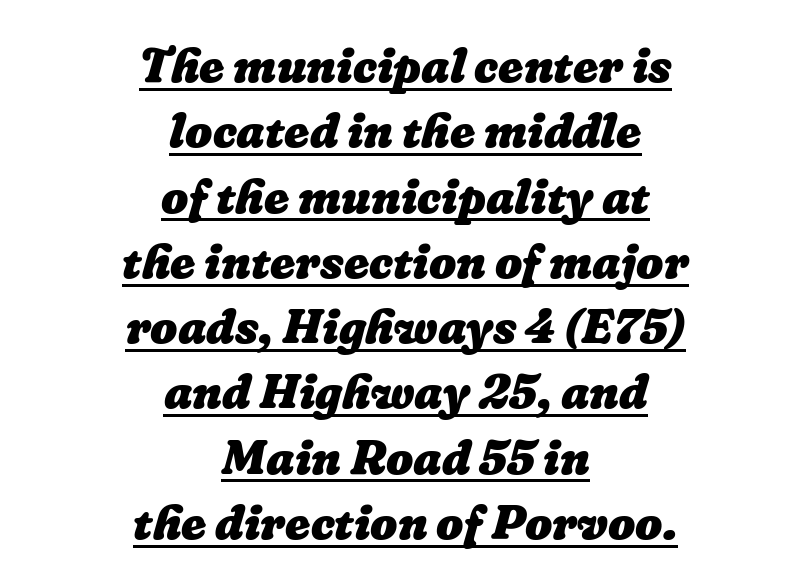
Q: Is the text bold? A: Yes.
Q: Is the text underlined? A: Yes.
Q: How is the paragraph aligned? A: Centered.
Q: Is the spacing between letters normal or unusually wide? A: Normal.
Q: Is the spacing between lines tight, normal or loose? A: Normal.
Q: Width (condensed, normal, or wide)? A: Normal.
Q: Stroke contrast? A: Low.
Q: x-height? A: Medium.
Q: Monospaced? A: No.
